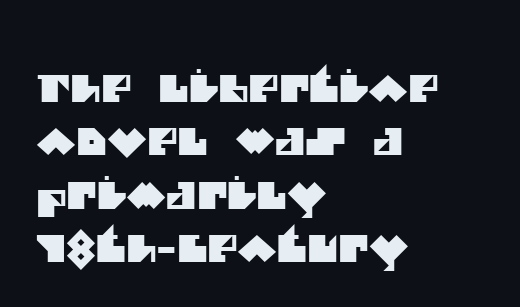
Spacing verdict: proportional, widths tailored to each character. Honestly, the row spacing looks completely unremarkable. Caption: standard tracking, unaltered. The paragraph has a hard left edge and a soft right edge. Classification — sans serif.
